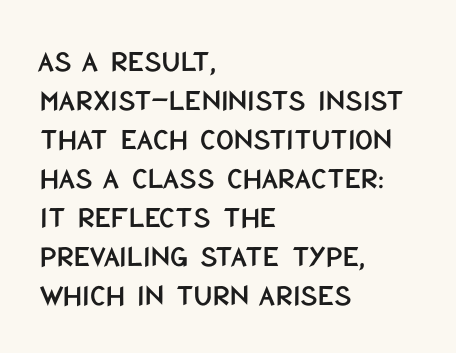
{"serif": "no", "italic": "no", "width": "condensed", "stroke_contrast": "low", "x_height": "large", "monospaced": "no", "underline": "no", "align": "left", "line_spacing": "normal", "line_spacing_ratio": 1.26, "letter_spacing": "normal", "letter_spacing_em": 0.0, "glyph_px": 31}
